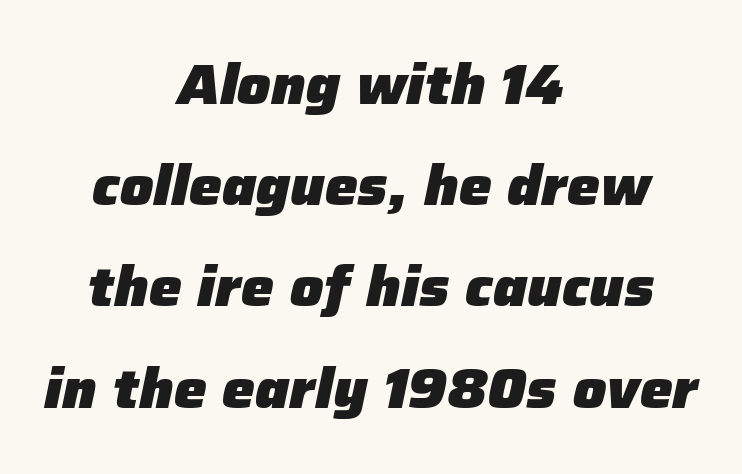
{"italic": "yes", "lean": "right", "slant_degrees": 12, "bold": "yes", "weight": "heavy", "width": "normal", "stroke_contrast": "low", "x_height": "medium", "monospaced": "no", "underline": "no", "align": "center", "line_spacing_ratio": 1.84, "letter_spacing": "normal", "letter_spacing_em": 0.0, "glyph_px": 55}
